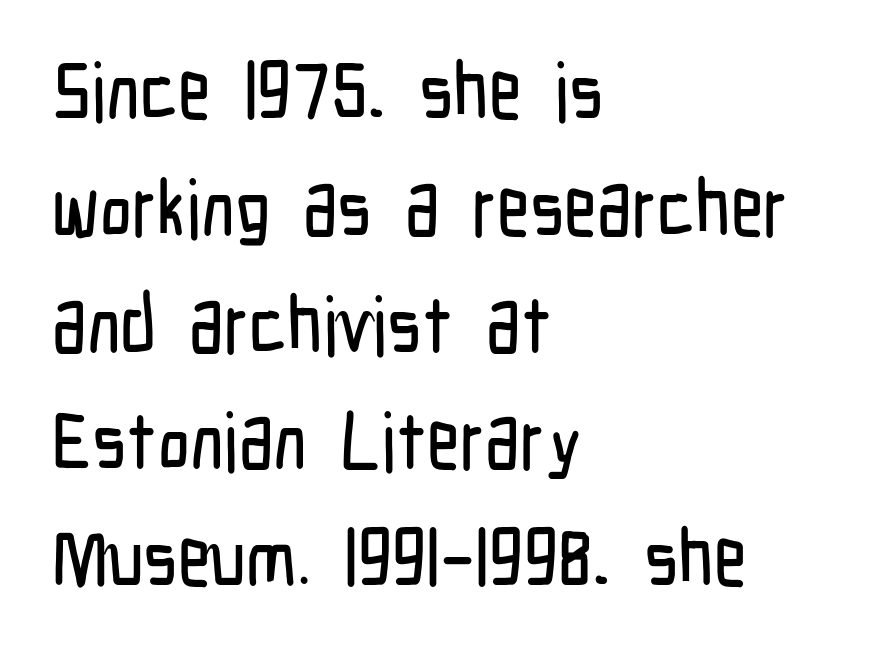
The letters stand straight up with perfectly vertical stems. The block of text has a typical density, with ordinary space between rows. Grotesque or geometric, the face here clearly has no serifs. Decoration check: the copy has no underline. Here the designer chose a conventional face with non-uniform glyph widths.
